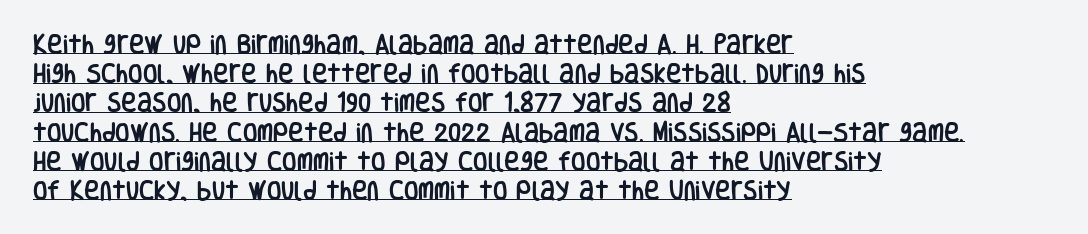
Q: Is the text italic (slanted)? A: No, it is upright.
Q: Is the text underlined? A: Yes.
Q: How is the paragraph aligned? A: Left-aligned.
Q: Is the spacing between letters normal or unusually wide? A: Normal.
Q: Is the spacing between lines tight, normal or loose? A: Normal.
